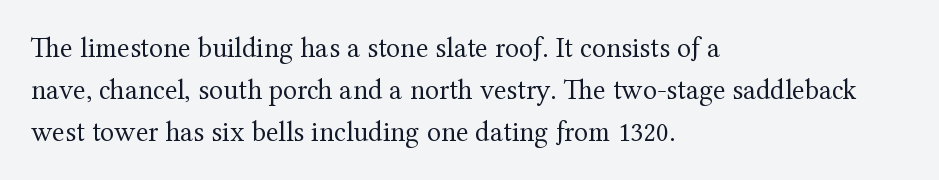
The image shows 29 px regular-weight serif type, upright; set left-aligned, normal line spacing (1.45x), normal letter spacing, not underlined; medium stroke contrast and a medium x-height.
